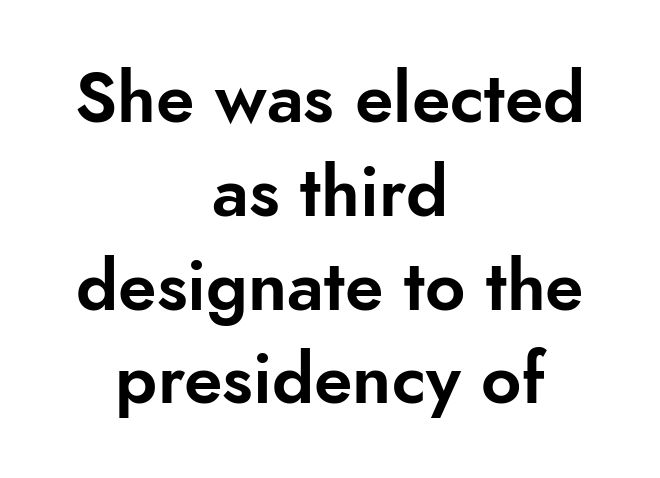
Q: Is the text italic (slanted)? A: No, it is upright.
Q: Is the typeface a serif or a sans-serif typeface? A: Sans-serif.
Q: Is the text underlined? A: No.
Q: How is the paragraph aligned? A: Centered.
Q: Is the spacing between letters normal or unusually wide? A: Normal.
Q: Is the spacing between lines tight, normal or loose? A: Normal.
Q: Width (condensed, normal, or wide)? A: Normal.
Q: Stroke contrast? A: Low.
Q: x-height? A: Small.
Q: Monospaced? A: No.
